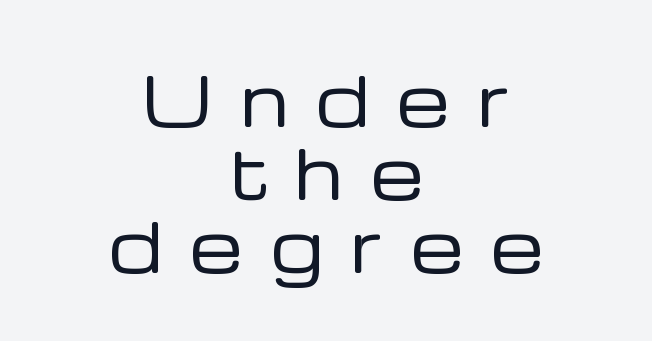
The image shows 67 px regular-weight sans-serif type, upright; set centered, tight line spacing (1.09x), unusually wide letter spacing (+0.42 em), not underlined; low stroke contrast and a medium x-height.
